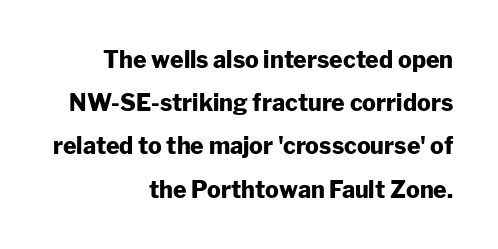
Here the glyphs are tracked normally, forming tight word shapes. Emphasis by weight is at full strength: bold. A bare baseline throughout the passage. Tall strokes in this sample are plumb rather than angled. In CSS terms this would be text-align: right.
